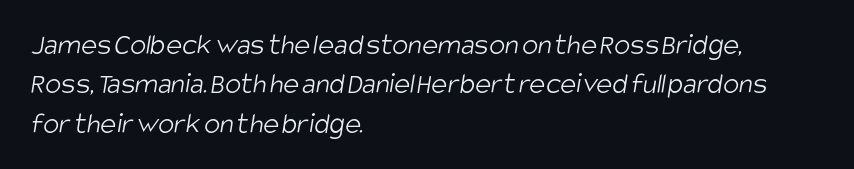
Q: Is the text bold? A: No.
Q: Is the typeface a serif or a sans-serif typeface? A: Sans-serif.
Q: Is the text underlined? A: No.
Q: How is the paragraph aligned? A: Left-aligned.
Q: Is the spacing between letters normal or unusually wide? A: Normal.
Q: Is the spacing between lines tight, normal or loose? A: Normal.
Q: Width (condensed, normal, or wide)? A: Condensed.
Q: Stroke contrast? A: Low.
Q: x-height? A: Large.
Q: Monospaced? A: No.
